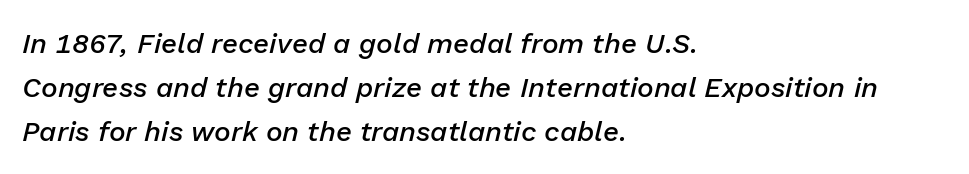
{"italic": "yes", "lean": "right", "slant_degrees": 13, "bold": "semi", "weight": "semibold", "width": "normal", "stroke_contrast": "low", "x_height": "medium", "monospaced": "no", "underline": "no", "align": "left", "line_spacing": "normal", "line_spacing_ratio": 1.58, "letter_spacing": "normal", "letter_spacing_em": 0.0, "glyph_px": 28}
